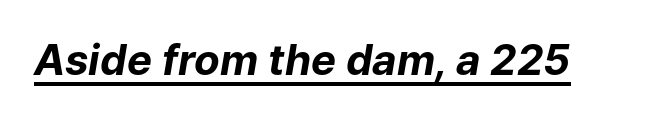
{"italic": "yes", "lean": "right", "slant_degrees": 9, "bold": "yes", "weight": "bold", "width": "normal", "stroke_contrast": "low", "x_height": "medium", "monospaced": "no", "underline": "yes", "letter_spacing": "normal", "letter_spacing_em": 0.0, "glyph_px": 42}
